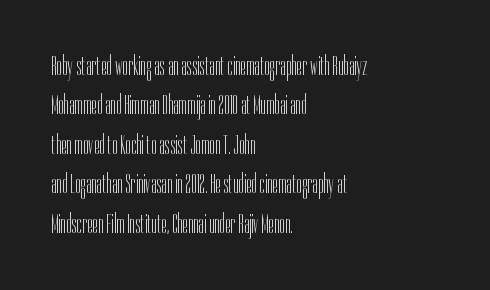
Q: Is the text bold? A: No.
Q: Is the text italic (slanted)? A: No, it is upright.
Q: Is the typeface a serif or a sans-serif typeface? A: Sans-serif.
Q: Is the text underlined? A: No.
Q: How is the paragraph aligned? A: Left-aligned.
Q: Is the spacing between letters normal or unusually wide? A: Normal.
Q: Is the spacing between lines tight, normal or loose? A: Normal.
Q: Width (condensed, normal, or wide)? A: Condensed.
Q: Stroke contrast? A: Low.
Q: x-height? A: Medium.
Q: Monospaced? A: No.
